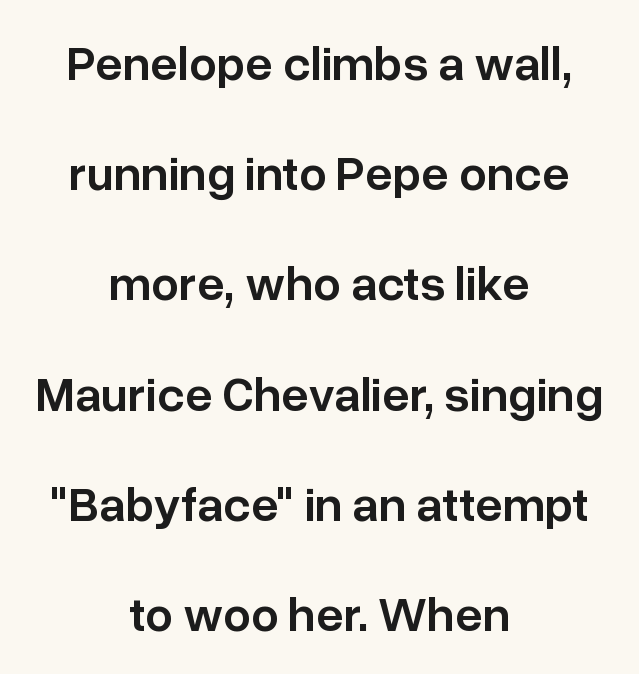
{"serif": "no", "italic": "no", "bold": "semi", "weight": "semibold", "width": "normal", "stroke_contrast": "low", "x_height": "medium", "monospaced": "no", "underline": "no", "align": "center", "line_spacing": "loose", "line_spacing_ratio": 2.25, "letter_spacing": "normal", "letter_spacing_em": 0.0, "glyph_px": 49}
